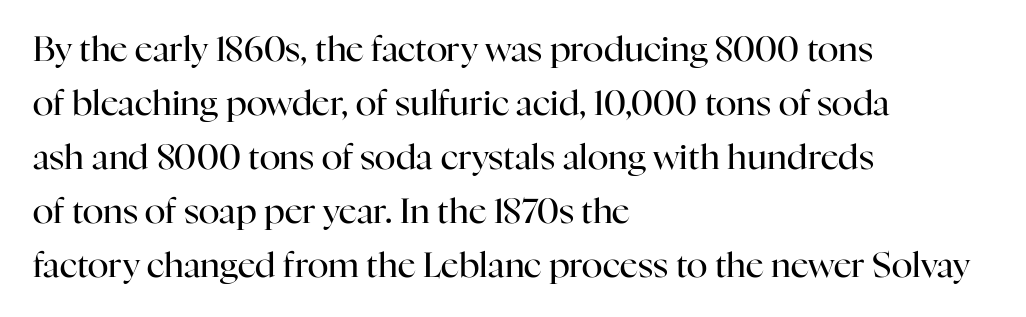
The image shows 35 px regular-weight serif type, upright; set left-aligned, normal line spacing (1.54x), normal letter spacing, not underlined; high stroke contrast and a medium x-height.
